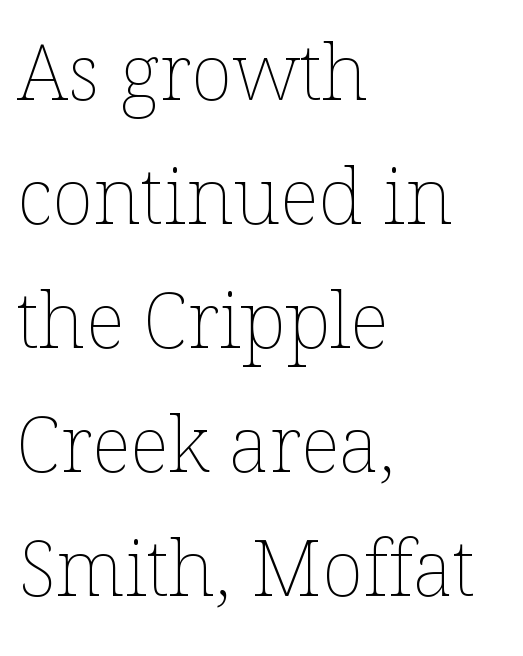
The baseline area is clear. Spacing between characters is what you'd get straight out of the box. Honestly, the row spacing looks completely unremarkable. A typesetter would call this proportional, since set widths differ per character. No letter is thick-stroked: the sample isn't bold. The font's upright variant was chosen for this text.
